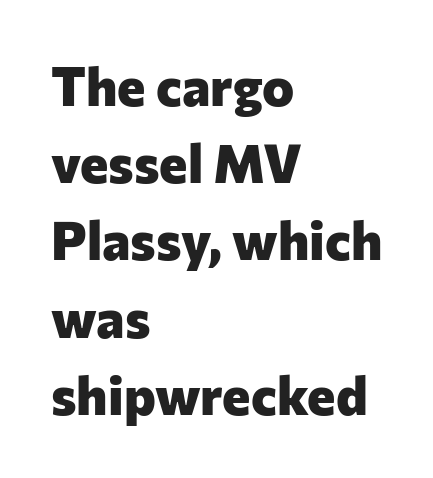
Q: Is the text bold? A: Yes.
Q: Is the text italic (slanted)? A: No, it is upright.
Q: Is the typeface a serif or a sans-serif typeface? A: Sans-serif.
Q: Is the text underlined? A: No.
Q: How is the paragraph aligned? A: Left-aligned.
Q: Is the spacing between letters normal or unusually wide? A: Normal.
Q: Is the spacing between lines tight, normal or loose? A: Normal.
Q: Width (condensed, normal, or wide)? A: Normal.
Q: Stroke contrast? A: Low.
Q: x-height? A: Medium.
Q: Monospaced? A: No.
